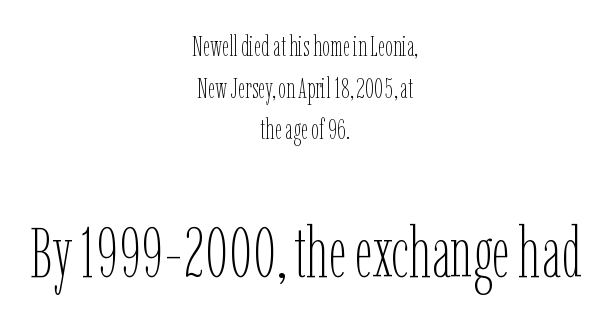
The image shows 70 px thin, condensed type, upright; set centered, normal line spacing (1.49x), normal letter spacing, not underlined; the second (bottom) block is 2.5x larger; low stroke contrast and a medium x-height.
